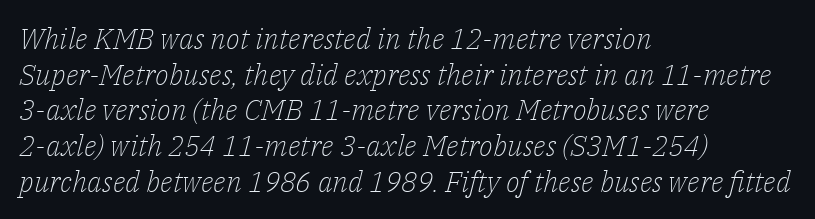
This sample uses an oblique cut, with every glyph tilted off the vertical. The weight would be labelled regular, book, light, or lighter still. A typesetter would call this zero additional tracking. Underline: absent. The passage shown is typeset with a serif family.
